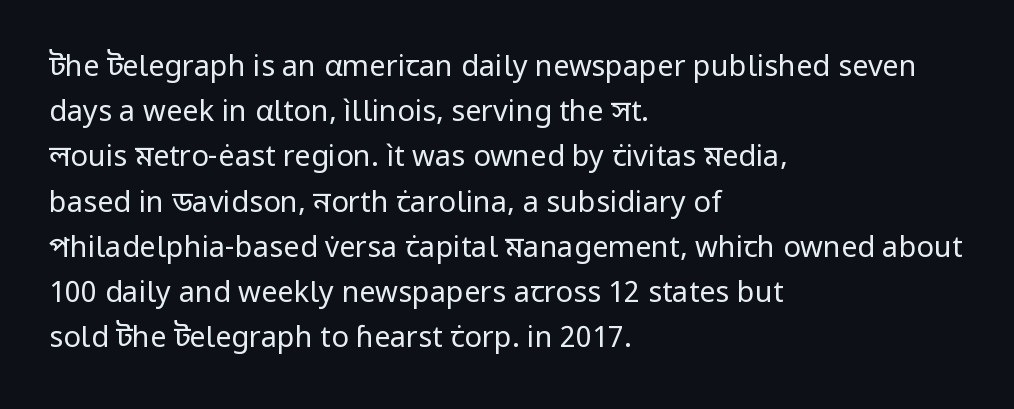
Q: Is the text bold? A: No.
Q: Is the text italic (slanted)? A: No, it is upright.
Q: Is the typeface a serif or a sans-serif typeface? A: Sans-serif.
Q: Is the text underlined? A: No.
Q: How is the paragraph aligned? A: Left-aligned.
Q: Is the spacing between letters normal or unusually wide? A: Normal.
Q: Is the spacing between lines tight, normal or loose? A: Normal.
Q: Width (condensed, normal, or wide)? A: Normal.
Q: Stroke contrast? A: Low.
Q: x-height? A: Medium.
Q: Monospaced? A: No.
